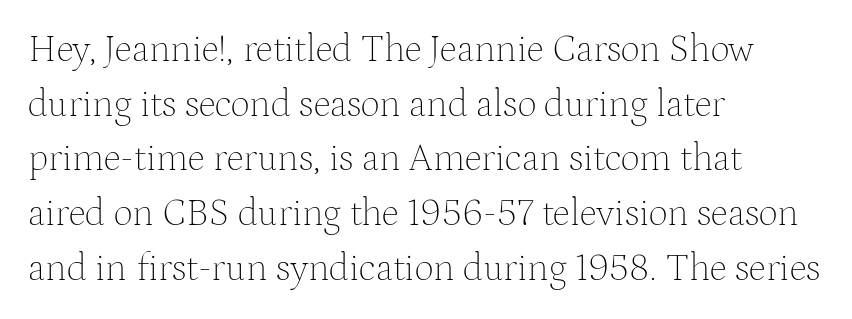
Q: Is the text bold? A: No.
Q: Is the text italic (slanted)? A: No, it is upright.
Q: Is the typeface a serif or a sans-serif typeface? A: Serif.
Q: Is the text underlined? A: No.
Q: How is the paragraph aligned? A: Left-aligned.
Q: Is the spacing between letters normal or unusually wide? A: Normal.
Q: Is the spacing between lines tight, normal or loose? A: Normal.
Q: Width (condensed, normal, or wide)? A: Normal.
Q: Stroke contrast? A: Medium.
Q: x-height? A: Medium.
Q: Monospaced? A: No.
